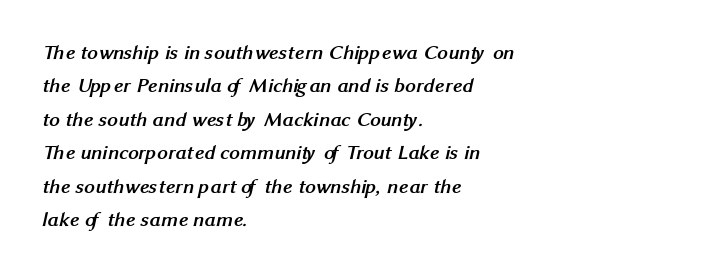
{"bold": "yes", "underline": "no", "align": "left", "line_spacing": "normal", "line_spacing_ratio": 1.59, "letter_spacing": "normal", "letter_spacing_em": 0.0, "glyph_px": 21}
